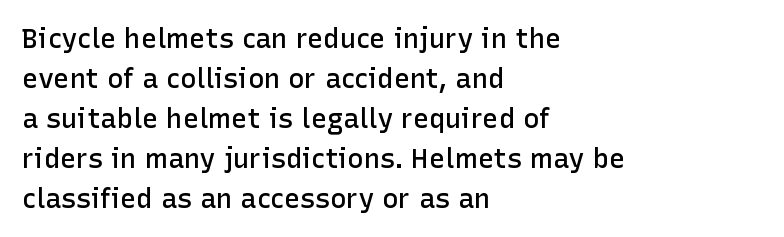
The image shows 27 px text type, upright; set left-aligned, normal line spacing (1.48x), normal letter spacing, not underlined.
